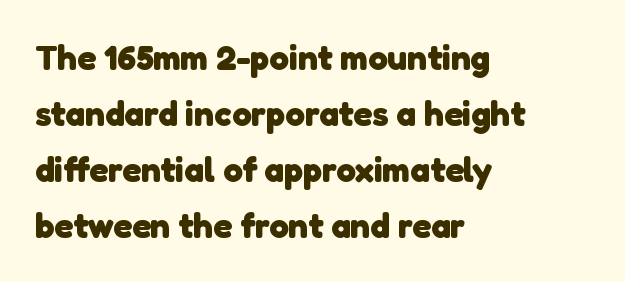
The image shows 35 px heavy sans-serif type; set left-aligned, normal line spacing (1.6x), normal letter spacing, not underlined; low stroke contrast and a medium x-height.
